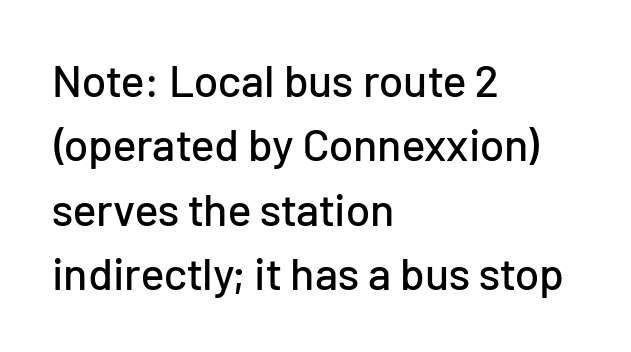
The image shows 45 px sans-serif type, upright; set left-aligned, normal line spacing (1.43x), normal letter spacing, not underlined; low stroke contrast and a medium x-height.
